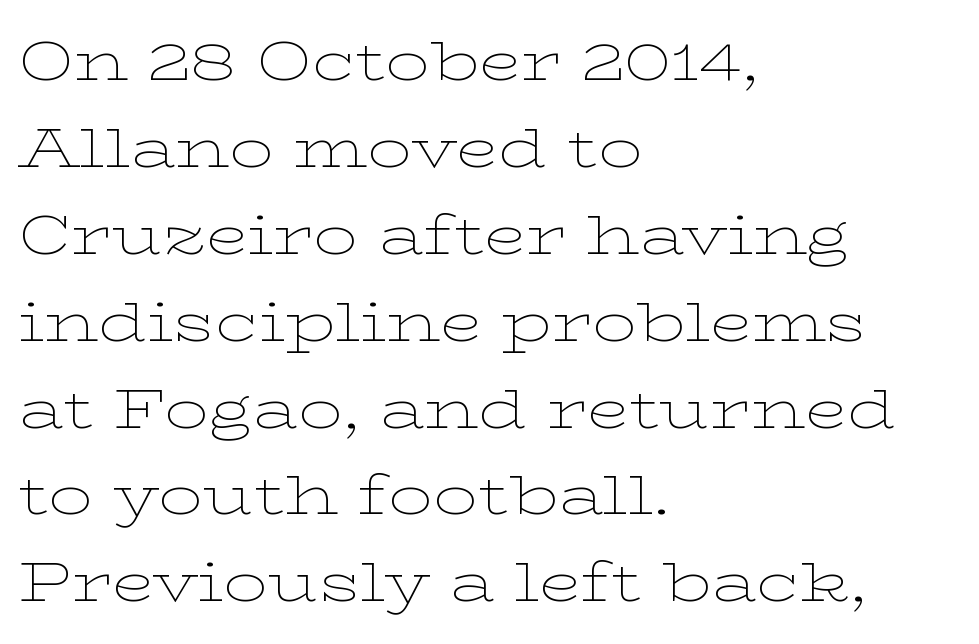
{"serif": "yes", "italic": "no", "bold": "no", "weight": "thin", "width": "wide", "stroke_contrast": "low", "x_height": "medium", "monospaced": "no", "underline": "no", "align": "left", "line_spacing": "normal", "line_spacing_ratio": 1.58, "letter_spacing": "normal", "letter_spacing_em": 0.0, "glyph_px": 55}
